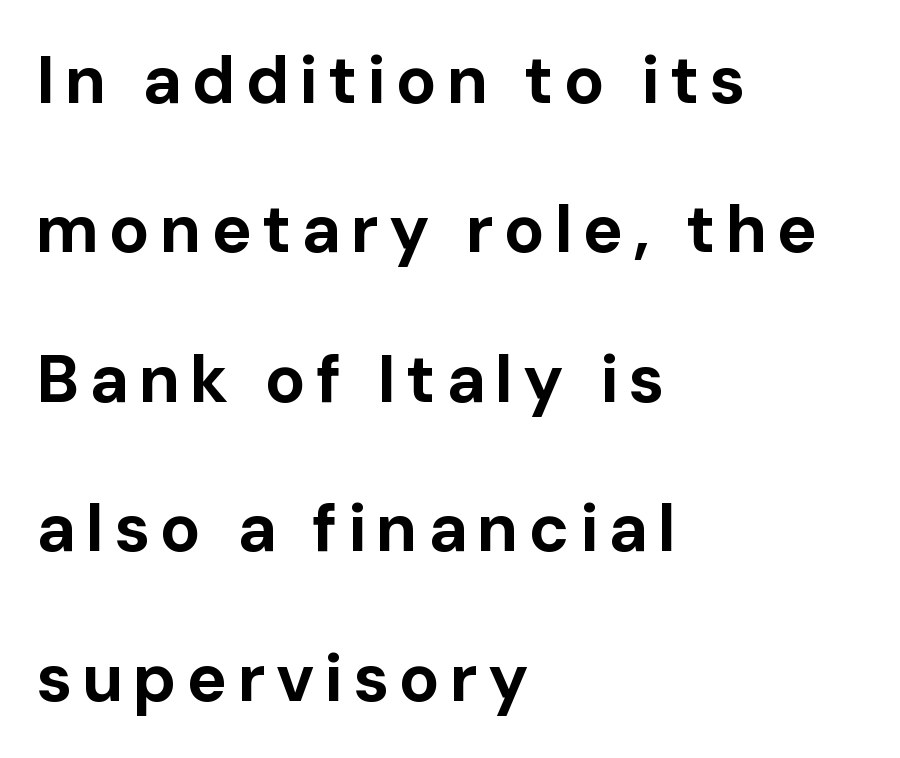
The image shows 67 px bold sans-serif type, upright; set left-aligned, loose line spacing (2.23x), not underlined; low stroke contrast and a medium x-height.
